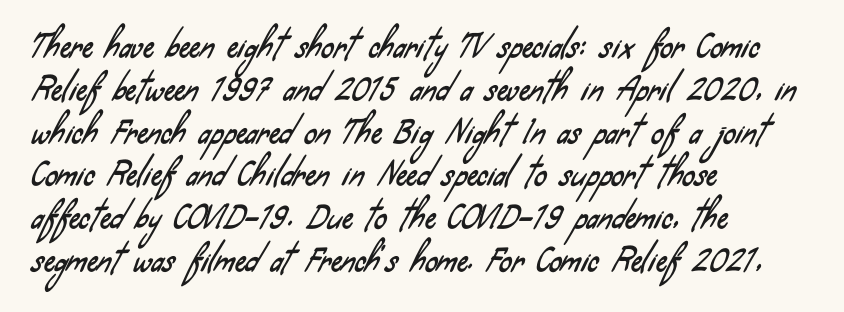
The image shows 31 px condensed sans-serif type; set left-aligned, normal line spacing (1.38x), normal letter spacing, not underlined; low stroke contrast and a small x-height.
